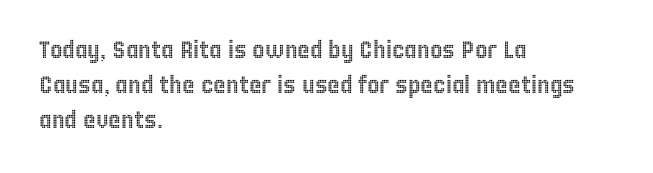
Q: Is the text italic (slanted)? A: No, it is upright.
Q: Is the text underlined? A: No.
Q: How is the paragraph aligned? A: Left-aligned.
Q: Is the spacing between letters normal or unusually wide? A: Normal.
Q: Is the spacing between lines tight, normal or loose? A: Normal.
